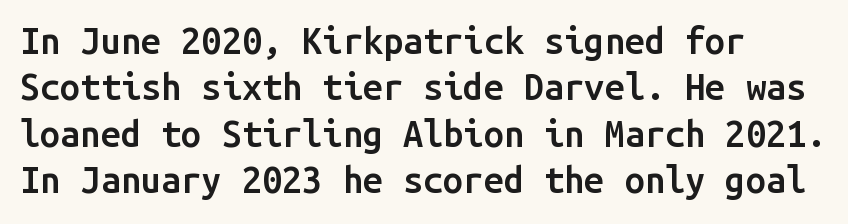
Q: Is the text bold? A: Semi-bold.
Q: Is the text italic (slanted)? A: No, it is upright.
Q: Is the typeface a serif or a sans-serif typeface? A: Sans-serif.
Q: Is the text underlined? A: No.
Q: How is the paragraph aligned? A: Left-aligned.
Q: Is the spacing between letters normal or unusually wide? A: Normal.
Q: Is the spacing between lines tight, normal or loose? A: Normal.
Q: Width (condensed, normal, or wide)? A: Normal.
Q: Stroke contrast? A: Low.
Q: x-height? A: Medium.
Q: Monospaced? A: Yes.
